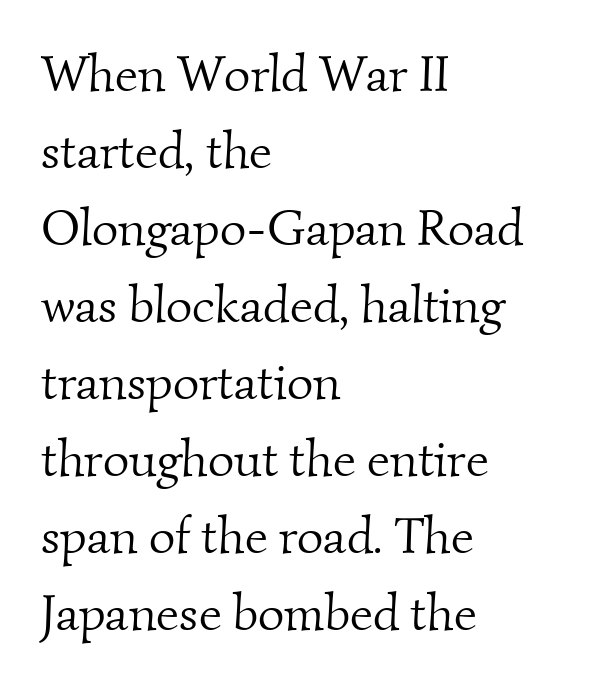
Stems here are at most as thick as an everyday book face. You could call the tracking neutral — neither tight nor loose. Here the designer chose a conventional face with non-uniform glyph widths. This rendering features lettering with no underline.
